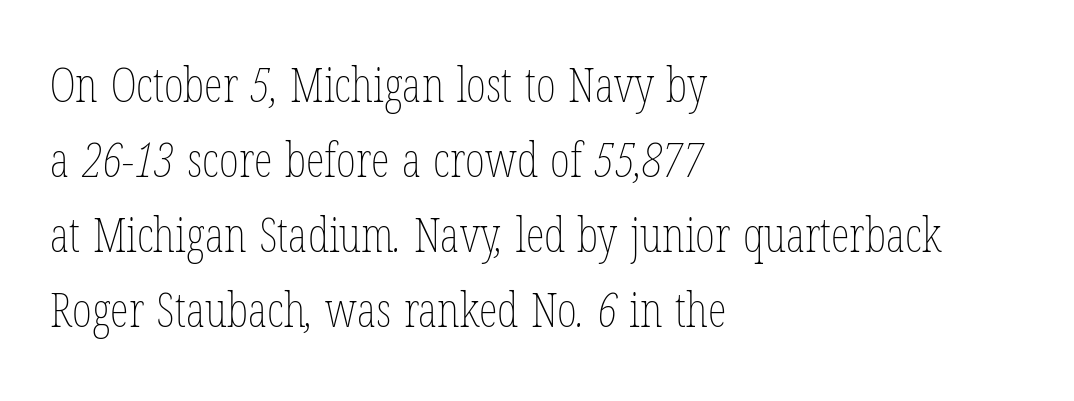
Q: Is the text bold? A: No.
Q: Is the text underlined? A: No.
Q: How is the paragraph aligned? A: Left-aligned.
Q: Is the spacing between letters normal or unusually wide? A: Normal.
Q: Is the spacing between lines tight, normal or loose? A: Normal.
Q: Width (condensed, normal, or wide)? A: Condensed.
Q: Stroke contrast? A: Low.
Q: x-height? A: Medium.
Q: Monospaced? A: No.
